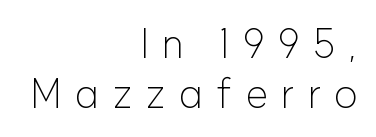
Q: Is the text bold? A: No.
Q: Is the text italic (slanted)? A: No, it is upright.
Q: Is the typeface a serif or a sans-serif typeface? A: Sans-serif.
Q: Is the text underlined? A: No.
Q: How is the paragraph aligned? A: Right-aligned.
Q: Is the spacing between letters normal or unusually wide? A: Unusually wide.
Q: Width (condensed, normal, or wide)? A: Normal.
Q: Stroke contrast? A: Low.
Q: x-height? A: Medium.
Q: Monospaced? A: No.
